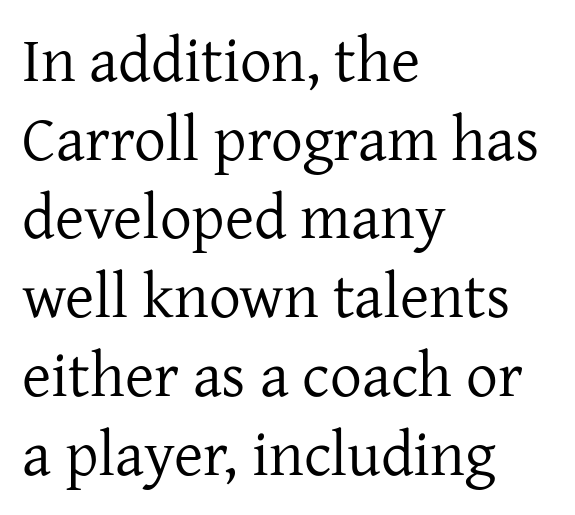
{"serif": "yes", "italic": "no", "bold": "no", "weight": "regular", "width": "normal", "stroke_contrast": "low", "x_height": "medium", "monospaced": "no", "underline": "no", "align": "left", "line_spacing": "normal", "line_spacing_ratio": 1.25, "letter_spacing": "normal", "letter_spacing_em": 0.0, "glyph_px": 63}
